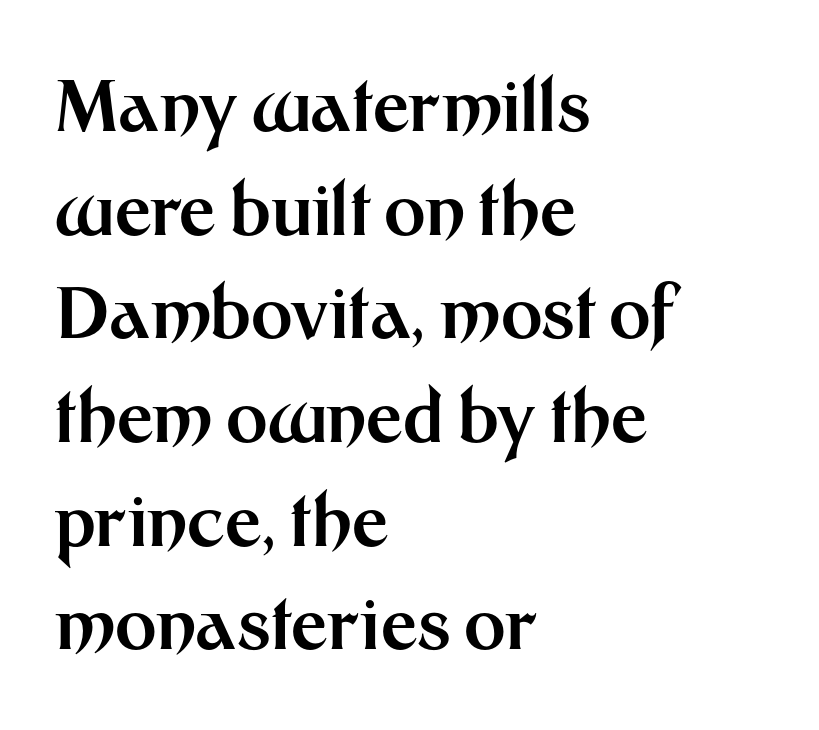
{"serif": "no", "italic": "no", "bold": "yes", "weight": "bold", "width": "normal", "stroke_contrast": "medium", "x_height": "medium", "monospaced": "no", "underline": "no", "align": "left", "line_spacing": "normal", "line_spacing_ratio": 1.46, "letter_spacing": "normal", "letter_spacing_em": 0.0, "glyph_px": 71}
